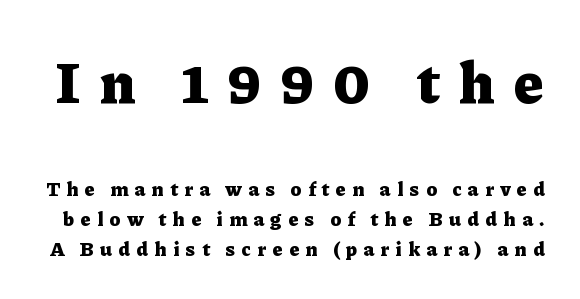
{"serif": "yes", "italic": "no", "bold": "yes", "weight": "heavy", "width": "normal", "stroke_contrast": "low", "x_height": "medium", "monospaced": "no", "underline": "no", "line_spacing": "normal", "line_spacing_ratio": 1.49, "letter_spacing": "wide", "letter_spacing_em": 0.33, "larger_block": "first", "size_ratio": 3.0, "glyph_px": 60}
